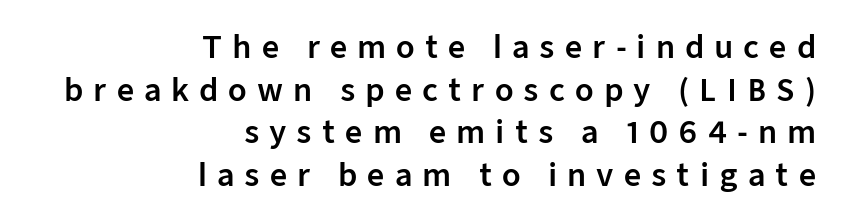
{"serif": "no", "italic": "no", "width": "normal", "stroke_contrast": "low", "x_height": "medium", "monospaced": "no", "underline": "no", "align": "right", "line_spacing": "normal", "line_spacing_ratio": 1.42, "letter_spacing": "wide", "letter_spacing_em": 0.33, "glyph_px": 30}
